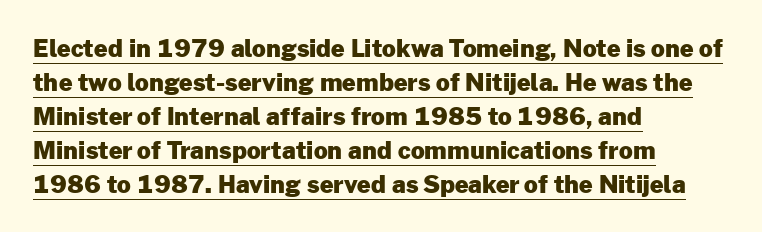
Q: Is the text bold? A: Yes.
Q: Is the text italic (slanted)? A: No, it is upright.
Q: Is the text underlined? A: Yes.
Q: How is the paragraph aligned? A: Left-aligned.
Q: Is the spacing between letters normal or unusually wide? A: Normal.
Q: Is the spacing between lines tight, normal or loose? A: Normal.
